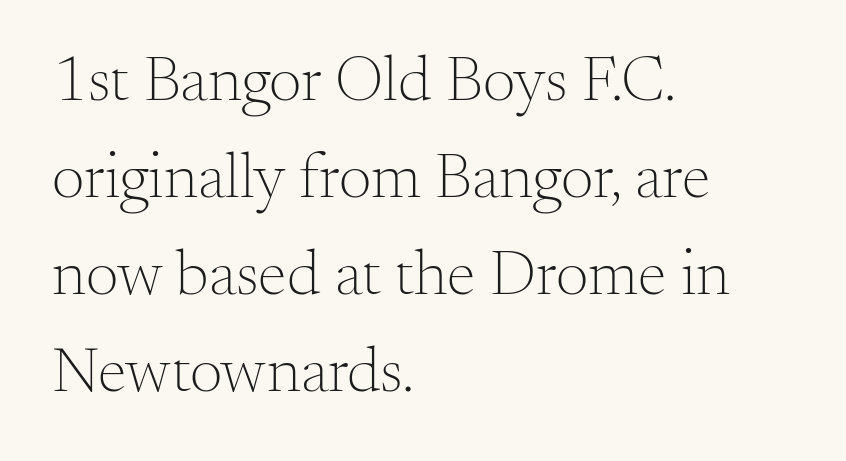
Left-aligned paragraph, ragged on the right. This rendering features lettering with no underline. These lines were composed using upright roman letters. Stroke thickness stays within the range of a standard reading face or lighter. Stroke terminals: seriffed. The letters advance in unequal steps, a hallmark of proportional type.
